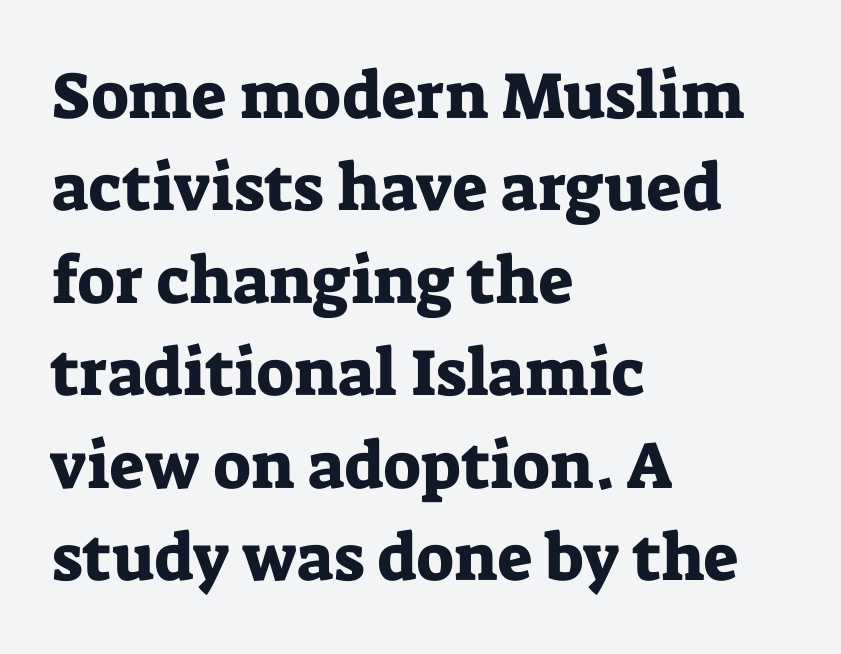
Q: Is the text italic (slanted)? A: No, it is upright.
Q: Is the typeface a serif or a sans-serif typeface? A: Serif.
Q: Is the text underlined? A: No.
Q: How is the paragraph aligned? A: Left-aligned.
Q: Is the spacing between letters normal or unusually wide? A: Normal.
Q: Is the spacing between lines tight, normal or loose? A: Normal.
Q: Width (condensed, normal, or wide)? A: Normal.
Q: Stroke contrast? A: Low.
Q: x-height? A: Medium.
Q: Monospaced? A: No.
